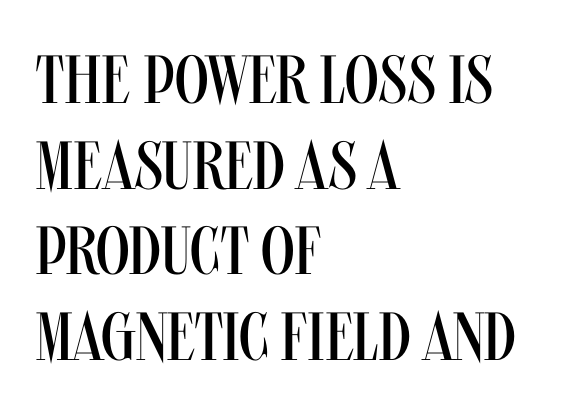
The image shows 68 px regular-weight, condensed sans-serif type, upright; set left-aligned, normal line spacing (1.26x), normal letter spacing, not underlined; medium stroke contrast and a large x-height.
